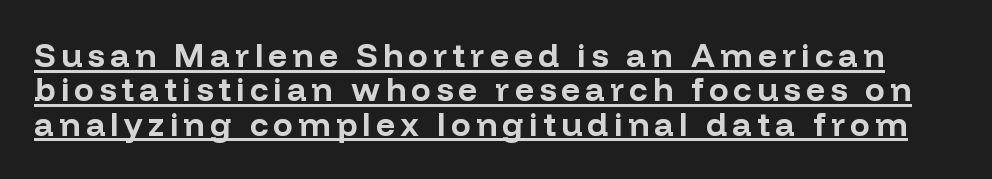
This sample has the flowing, uneven cadence of proportional lettering. Somebody hit Ctrl+U on this one — the words are underlined. As a designer I'd log this as weight 700, bold. Examine the stroke ends and you'll find no serifs.
